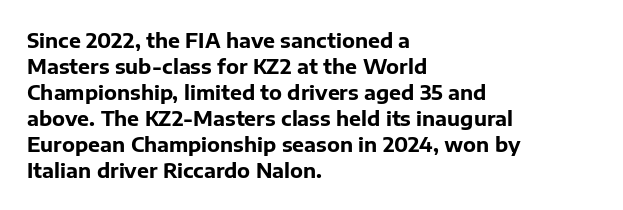
The image shows 20 px bold type, upright; set left-aligned, normal line spacing (1.3x), normal letter spacing, not underlined.
